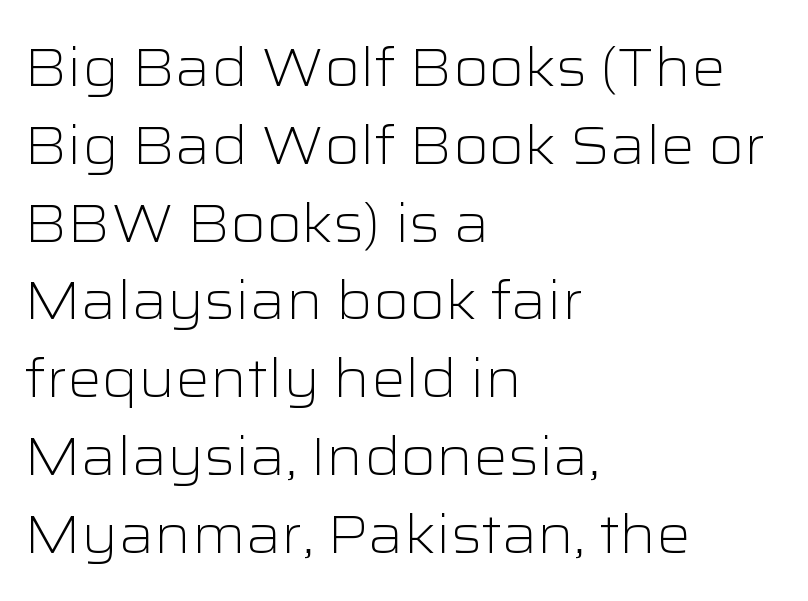
The image shows 54 px light, wide sans-serif type, upright; set left-aligned, normal line spacing (1.44x), normal letter spacing, not underlined; low stroke contrast and a medium x-height.
